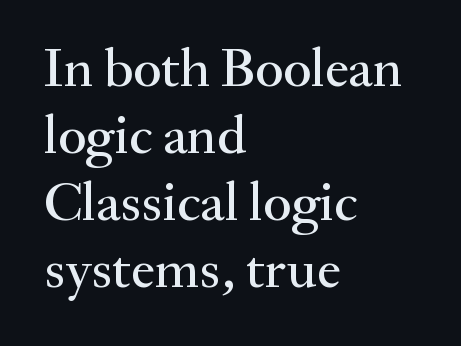
{"serif": "yes", "italic": "no", "width": "normal", "stroke_contrast": "medium", "x_height": "small", "monospaced": "no", "underline": "no", "align": "left", "line_spacing_ratio": 1.22, "letter_spacing": "normal", "letter_spacing_em": 0.0, "glyph_px": 55}
